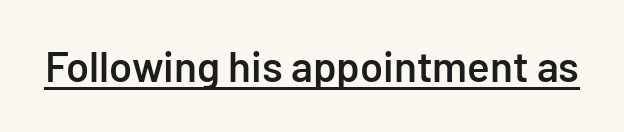
You could not count columns in this text — the font is proportionally spaced. Look at the bottom of the vertical strokes: they stop flat, with no serifs. Does the lettering tilt? It doesn't — this is upright. The sample's only ornament is a line tracing under the words. There is no visible air inserted between adjacent glyphs.
